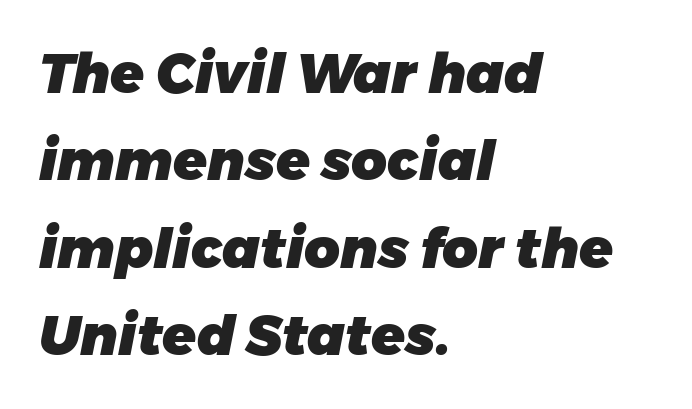
The space between consecutive lines is moderate. Strong, thick strokes mark this as bold type. Think of a printed novel: that variable character pitch is what you see here. These lines keep a tight, regular rhythm from letter to letter. Yep, that's italic — everything's leaning.
